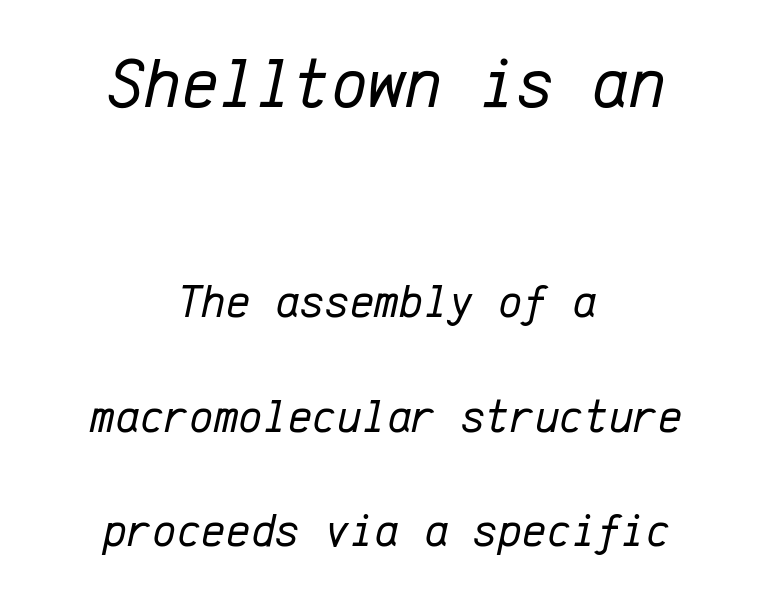
{"italic": "yes", "lean": "right", "slant_degrees": 12, "bold": "no", "weight": "regular", "width": "normal", "stroke_contrast": "low", "x_height": "medium", "monospaced": "yes", "underline": "no", "align": "center", "line_spacing": "loose", "line_spacing_ratio": 2.43, "letter_spacing": "normal", "letter_spacing_em": 0.0, "larger_block": "first", "size_ratio": 1.51, "glyph_px": 71}
